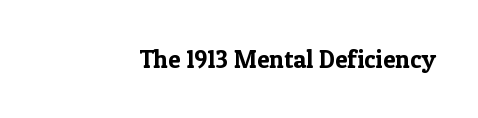
Q: Is the text italic (slanted)? A: No, it is upright.
Q: Is the text underlined? A: No.
Q: Is the spacing between letters normal or unusually wide? A: Normal.
